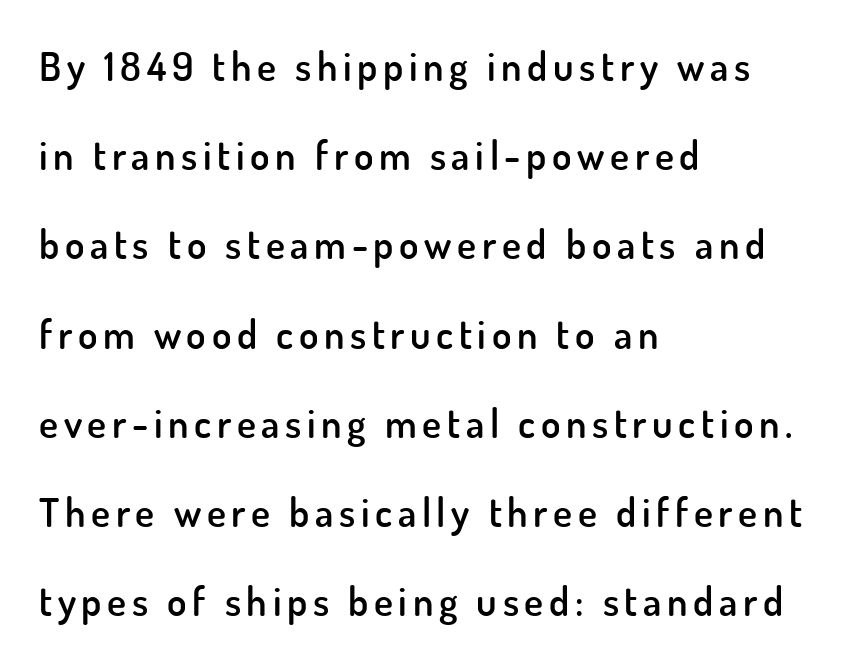
Q: Is the text bold? A: Semi-bold.
Q: Is the text italic (slanted)? A: No, it is upright.
Q: Is the typeface a serif or a sans-serif typeface? A: Sans-serif.
Q: Is the text underlined? A: No.
Q: How is the paragraph aligned? A: Left-aligned.
Q: Is the spacing between lines tight, normal or loose? A: Loose.
Q: Width (condensed, normal, or wide)? A: Normal.
Q: Stroke contrast? A: Low.
Q: x-height? A: Small.
Q: Monospaced? A: No.
